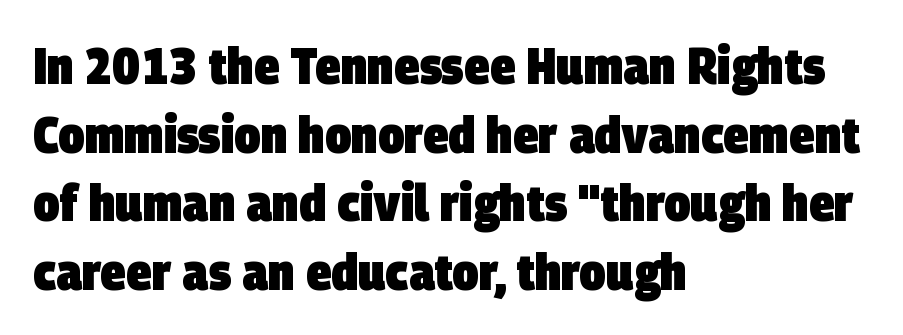
These lines stack with their left ends in a neat column. Strong, thick strokes mark this as bold type. Letter spacing: default. Each letter keeps its own natural width here, so spacing adapts to shape.
